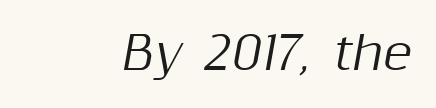
The image shows 46 px text type, italic (leaning right); set right-aligned, normal letter spacing, not underlined; medium stroke contrast and a medium x-height.
